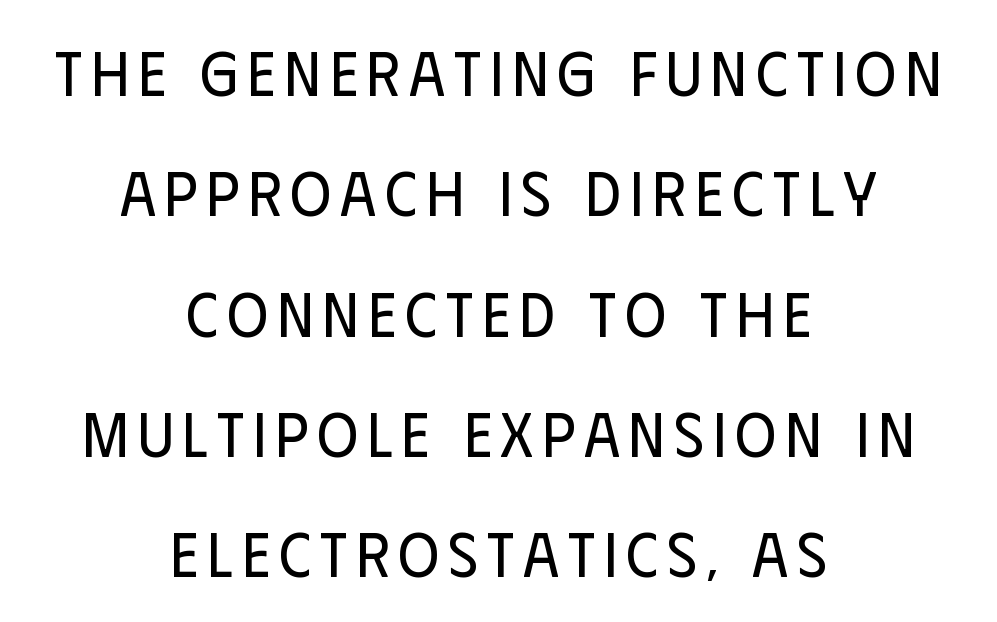
The image shows 63 px regular-weight, condensed sans-serif type, upright; set centered, loose line spacing (1.91x), not underlined; low stroke contrast and a large x-height.
